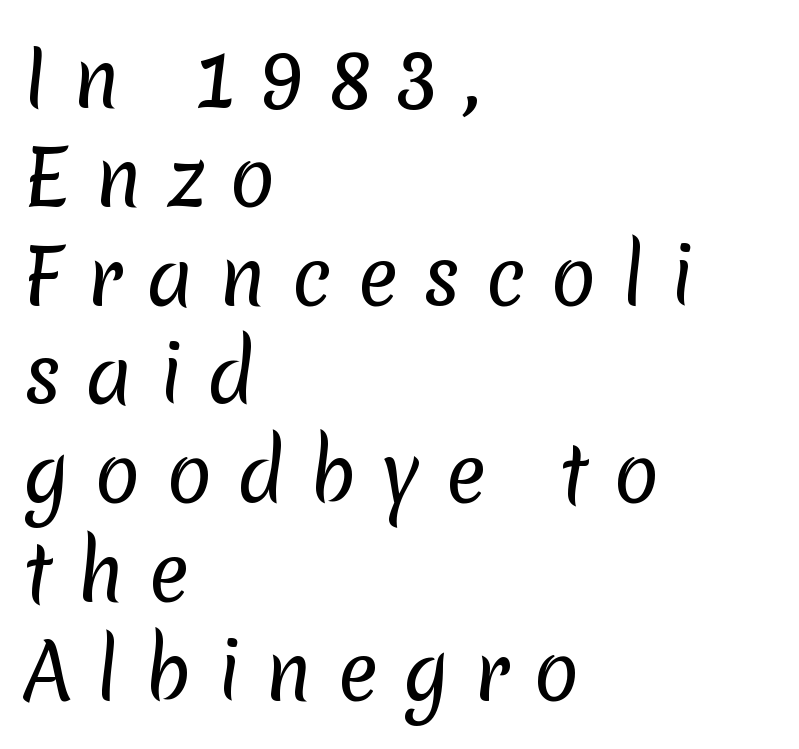
The image shows 76 px regular-weight sans-serif type; set left-aligned, normal line spacing (1.3x), unusually wide letter spacing (+0.32 em), not underlined; low stroke contrast and a medium x-height.
